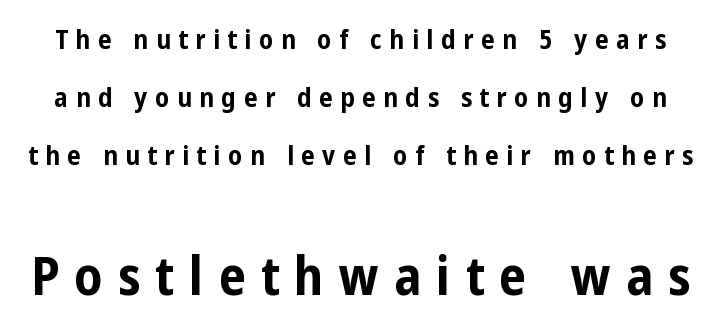
The image shows 54 px bold, condensed sans-serif type, upright; set loose line spacing (2.15x), unusually wide letter spacing (+0.28 em), not underlined; the second (bottom) block is 2.0x larger; low stroke contrast and a medium x-height.
